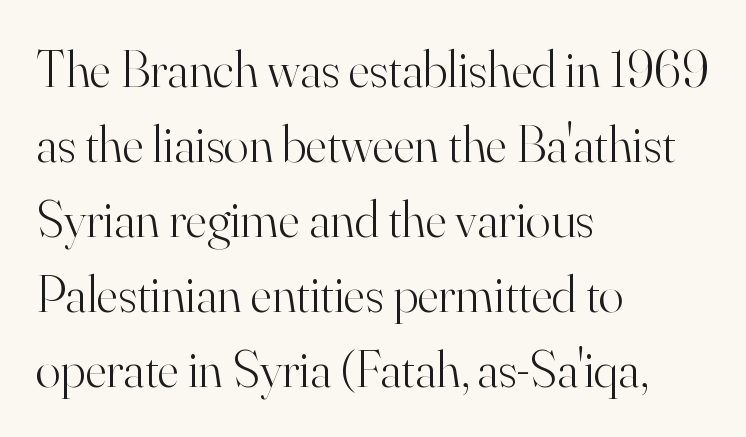
{"serif": "yes", "italic": "no", "bold": "no", "weight": "light", "width": "normal", "stroke_contrast": "high", "x_height": "small", "monospaced": "no", "underline": "no", "align": "left", "line_spacing": "normal", "line_spacing_ratio": 1.44, "letter_spacing": "normal", "letter_spacing_em": 0.0, "glyph_px": 52}
